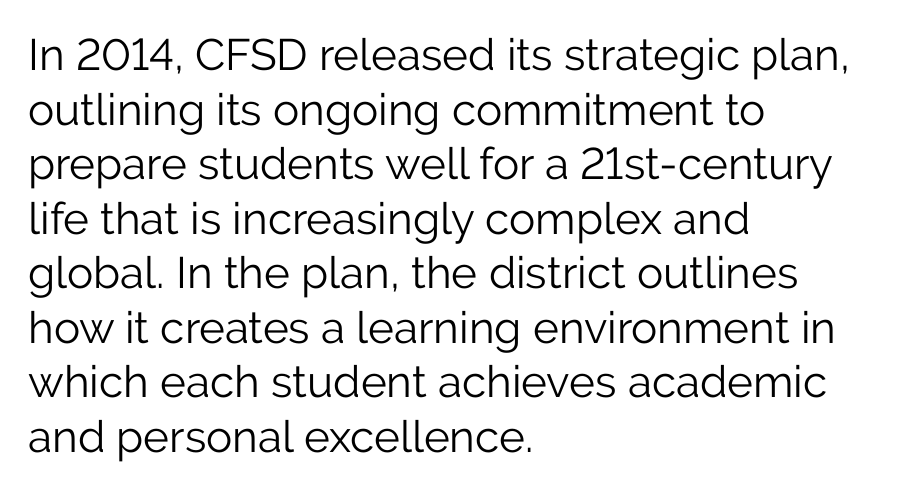
Q: Is the text bold? A: No.
Q: Is the text italic (slanted)? A: No, it is upright.
Q: Is the typeface a serif or a sans-serif typeface? A: Sans-serif.
Q: Is the text underlined? A: No.
Q: How is the paragraph aligned? A: Left-aligned.
Q: Is the spacing between letters normal or unusually wide? A: Normal.
Q: Width (condensed, normal, or wide)? A: Normal.
Q: Stroke contrast? A: Low.
Q: x-height? A: Medium.
Q: Monospaced? A: No.
